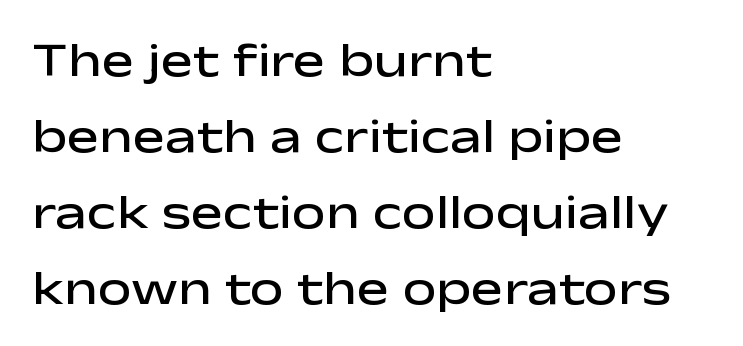
{"serif": "no", "italic": "no", "bold": "semi", "weight": "semibold", "width": "wide", "stroke_contrast": "low", "x_height": "medium", "monospaced": "no", "underline": "no", "align": "left", "line_spacing": "normal", "line_spacing_ratio": 1.58, "letter_spacing": "normal", "letter_spacing_em": 0.0, "glyph_px": 48}
